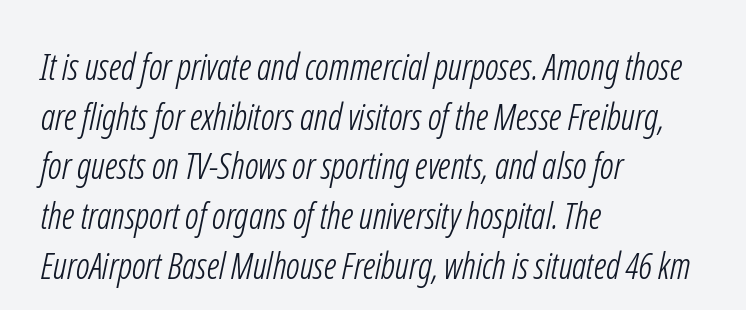
{"serif": "no", "bold": "no", "weight": "light", "width": "condensed", "stroke_contrast": "low", "x_height": "medium", "monospaced": "no", "underline": "no", "align": "left", "line_spacing": "normal", "line_spacing_ratio": 1.38, "letter_spacing": "normal", "letter_spacing_em": 0.0, "glyph_px": 36}
